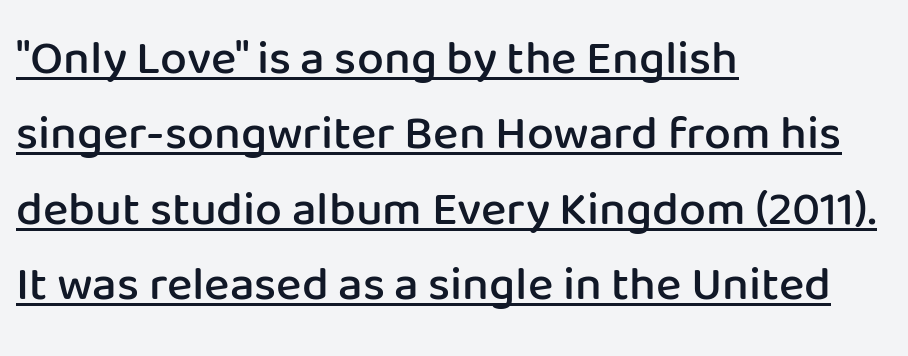
Every word sits above its own underline. Font category for this specimen: sans-serif. On the weight axis this lands at semibold, roughly 600. The rendering anchors every line to the left-hand side. The face used here is proportionally spaced, like ordinary book or web type. Every character sits straight up, as roman type does.
